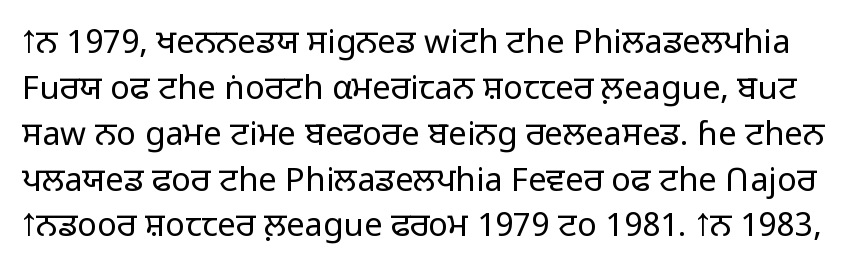
{"serif": "no", "italic": "no", "bold": "no", "weight": "light", "width": "normal", "stroke_contrast": "low", "x_height": "medium", "monospaced": "no", "underline": "no", "line_spacing": "normal", "line_spacing_ratio": 1.39, "letter_spacing": "normal", "letter_spacing_em": 0.0, "glyph_px": 33}
